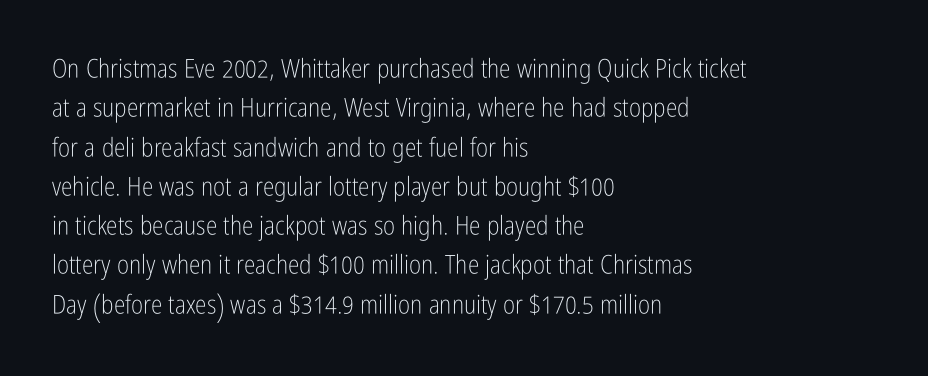
The image shows 26 px text type, upright; set left-aligned, normal line spacing (1.51x), normal letter spacing, not underlined.
